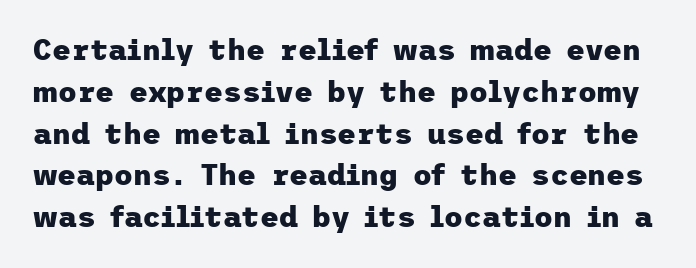
The image shows 29 px heavy sans-serif type, upright; set normal line spacing (1.44x), normal letter spacing, not underlined; low stroke contrast and a medium x-height.
